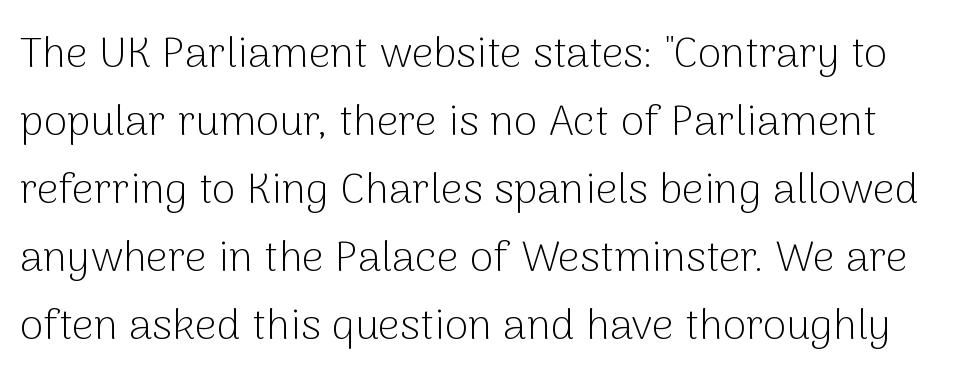
The image shows 43 px light sans-serif type, upright; set normal line spacing (1.58x), normal letter spacing, not underlined; low stroke contrast and a medium x-height.
